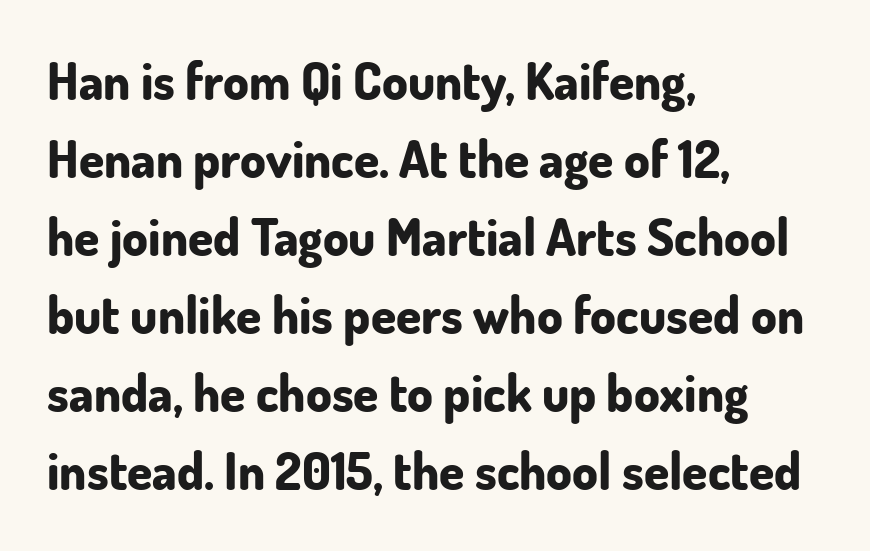
Q: Is the text bold? A: Yes.
Q: Is the text italic (slanted)? A: No, it is upright.
Q: Is the typeface a serif or a sans-serif typeface? A: Sans-serif.
Q: Is the text underlined? A: No.
Q: How is the paragraph aligned? A: Left-aligned.
Q: Is the spacing between letters normal or unusually wide? A: Normal.
Q: Is the spacing between lines tight, normal or loose? A: Normal.
Q: Width (condensed, normal, or wide)? A: Normal.
Q: Stroke contrast? A: Low.
Q: x-height? A: Small.
Q: Monospaced? A: No.
